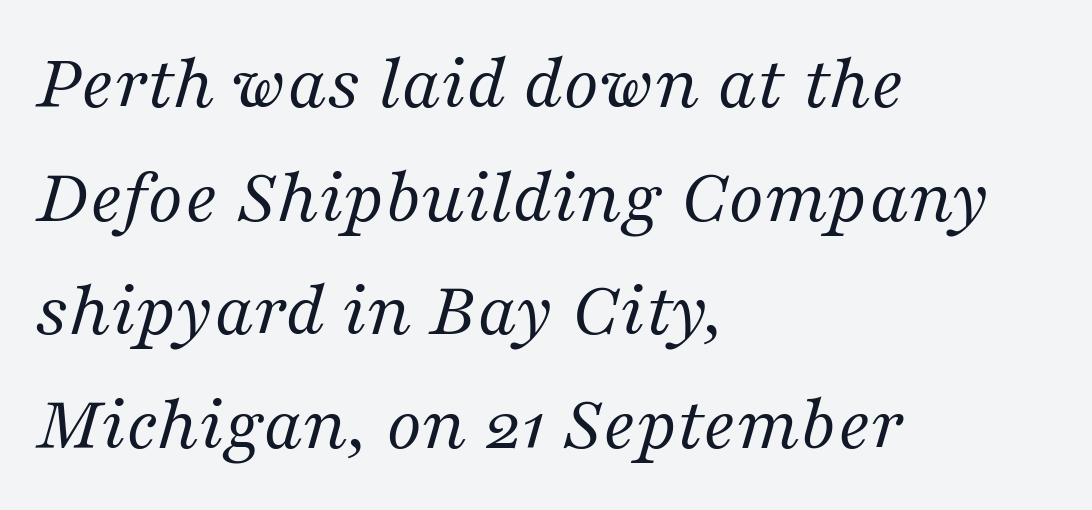
The image shows 80 px regular-weight serif type, italic (leaning right); set left-aligned, normal line spacing (1.42x), normal letter spacing, not underlined; medium stroke contrast and a medium x-height.
